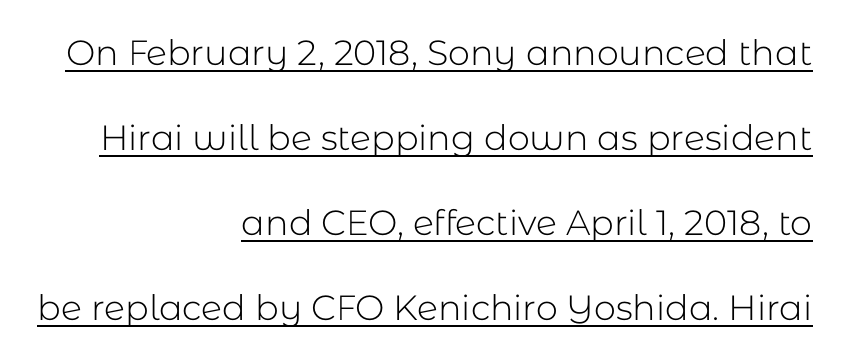
{"serif": "no", "italic": "no", "bold": "no", "weight": "light", "width": "normal", "stroke_contrast": "low", "x_height": "medium", "monospaced": "no", "underline": "yes", "align": "right", "line_spacing": "loose", "line_spacing_ratio": 2.43, "letter_spacing": "normal", "letter_spacing_em": 0.0, "glyph_px": 35}
